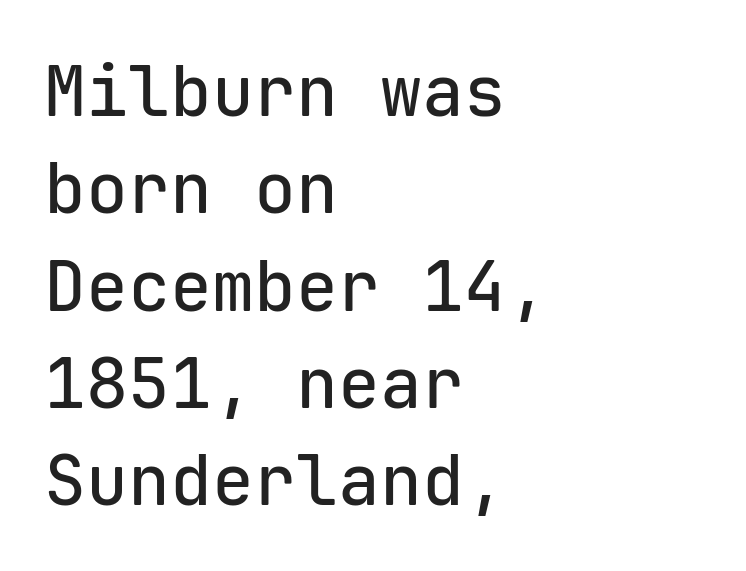
A sans-serif font was chosen for this passage. The lines sit at an ordinary, default distance from one another. Monospaced: the letters line up in strict vertical columns. Descenders hang freely into open space. Every character sits straight up, as roman type does. Nothing unusual about the tracking: characters are spaced as the font intends.
